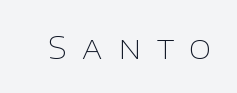
The image shows 32 px thin sans-serif type, upright; set unusually wide letter spacing (+0.49 em), not underlined; low stroke contrast and a large x-height.
